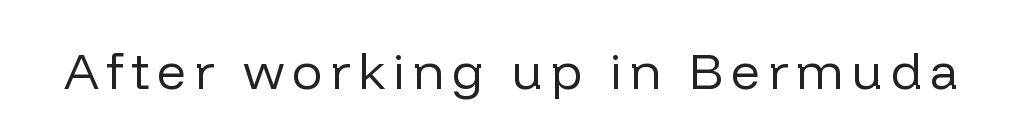
The image shows 51 px regular-weight sans-serif type, upright; set not underlined; low stroke contrast and a medium x-height.
